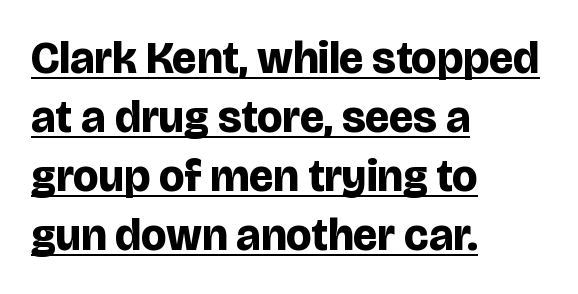
The image shows 45 px bold sans-serif type, upright; set left-aligned, normal line spacing (1.31x), normal letter spacing, underlined; low stroke contrast and a large x-height.
